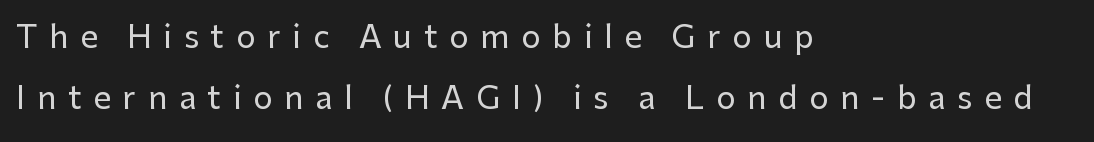
{"serif": "no", "italic": "no", "width": "normal", "stroke_contrast": "low", "x_height": "medium", "monospaced": "no", "underline": "no", "align": "left", "line_spacing": "loose", "line_spacing_ratio": 1.98, "letter_spacing": "wide", "letter_spacing_em": 0.38, "glyph_px": 31}
